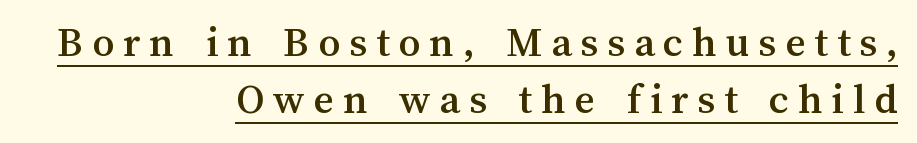
Q: Is the text italic (slanted)? A: No, it is upright.
Q: Is the text underlined? A: Yes.
Q: How is the paragraph aligned? A: Right-aligned.
Q: Is the spacing between letters normal or unusually wide? A: Unusually wide.
Q: Is the spacing between lines tight, normal or loose? A: Normal.
Q: Width (condensed, normal, or wide)? A: Normal.
Q: Stroke contrast? A: Medium.
Q: x-height? A: Medium.
Q: Monospaced? A: No.
